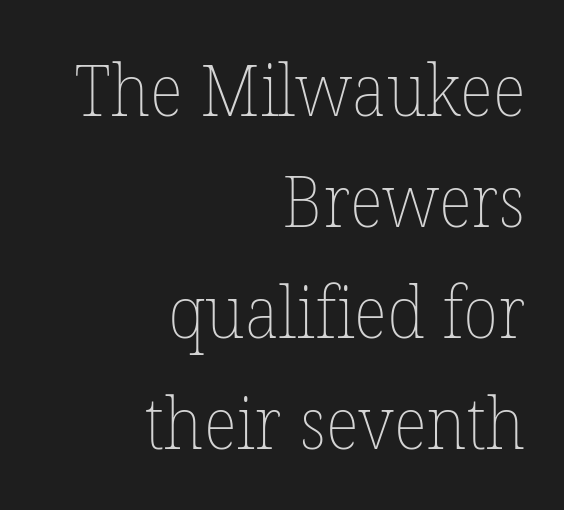
{"italic": "no", "bold": "no", "weight": "thin", "width": "normal", "stroke_contrast": "low", "x_height": "medium", "monospaced": "no", "underline": "no", "align": "right", "line_spacing": "normal", "line_spacing_ratio": 1.54, "letter_spacing": "normal", "letter_spacing_em": 0.0, "glyph_px": 72}
